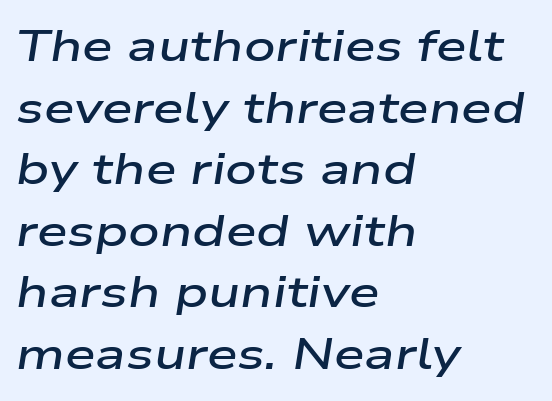
Q: Is the text bold? A: Semi-bold.
Q: Is the text italic (slanted)? A: Yes, it leans right by about 9 degrees.
Q: Is the text underlined? A: No.
Q: How is the paragraph aligned? A: Left-aligned.
Q: Is the spacing between letters normal or unusually wide? A: Normal.
Q: Is the spacing between lines tight, normal or loose? A: Normal.
Q: Width (condensed, normal, or wide)? A: Wide.
Q: Stroke contrast? A: Low.
Q: x-height? A: Medium.
Q: Monospaced? A: No.
